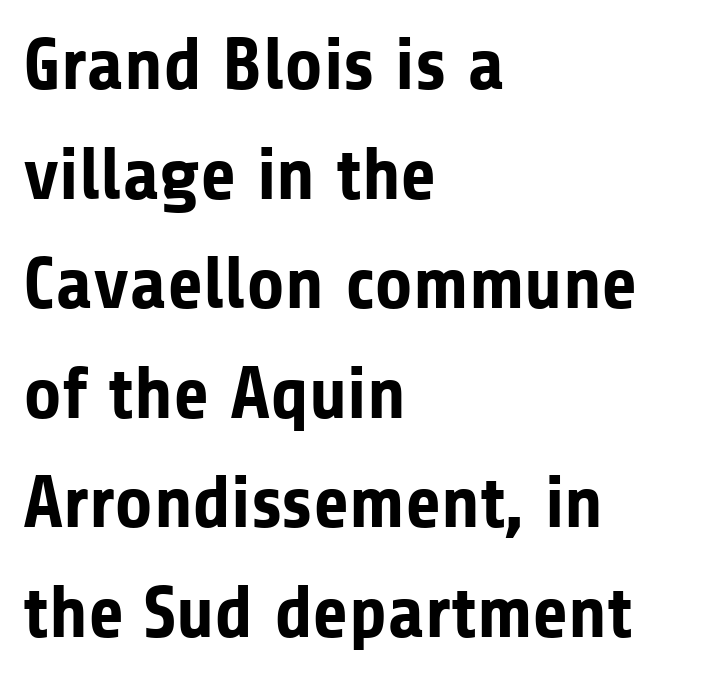
Q: Is the text bold? A: Yes.
Q: Is the text italic (slanted)? A: No, it is upright.
Q: Is the typeface a serif or a sans-serif typeface? A: Sans-serif.
Q: Is the text underlined? A: No.
Q: How is the paragraph aligned? A: Left-aligned.
Q: Is the spacing between letters normal or unusually wide? A: Normal.
Q: Is the spacing between lines tight, normal or loose? A: Normal.
Q: Width (condensed, normal, or wide)? A: Normal.
Q: Stroke contrast? A: Low.
Q: x-height? A: Medium.
Q: Monospaced? A: No.
